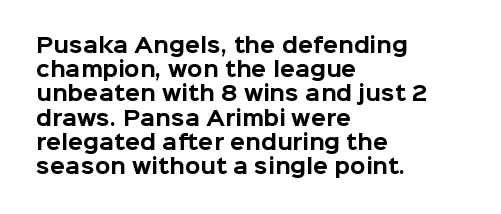
Q: Is the text bold? A: Yes.
Q: Is the text italic (slanted)? A: No, it is upright.
Q: Is the text underlined? A: No.
Q: How is the paragraph aligned? A: Left-aligned.
Q: Is the spacing between letters normal or unusually wide? A: Normal.
